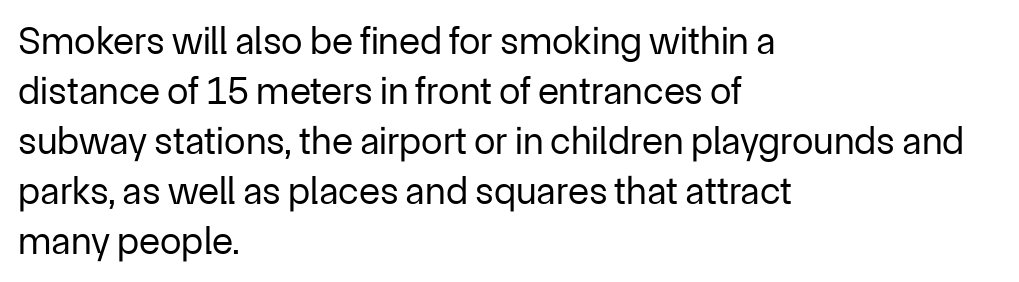
Q: Is the text bold? A: No.
Q: Is the text italic (slanted)? A: No, it is upright.
Q: Is the typeface a serif or a sans-serif typeface? A: Sans-serif.
Q: Is the text underlined? A: No.
Q: How is the paragraph aligned? A: Left-aligned.
Q: Is the spacing between letters normal or unusually wide? A: Normal.
Q: Is the spacing between lines tight, normal or loose? A: Normal.
Q: Width (condensed, normal, or wide)? A: Normal.
Q: Stroke contrast? A: Low.
Q: x-height? A: Medium.
Q: Monospaced? A: No.
